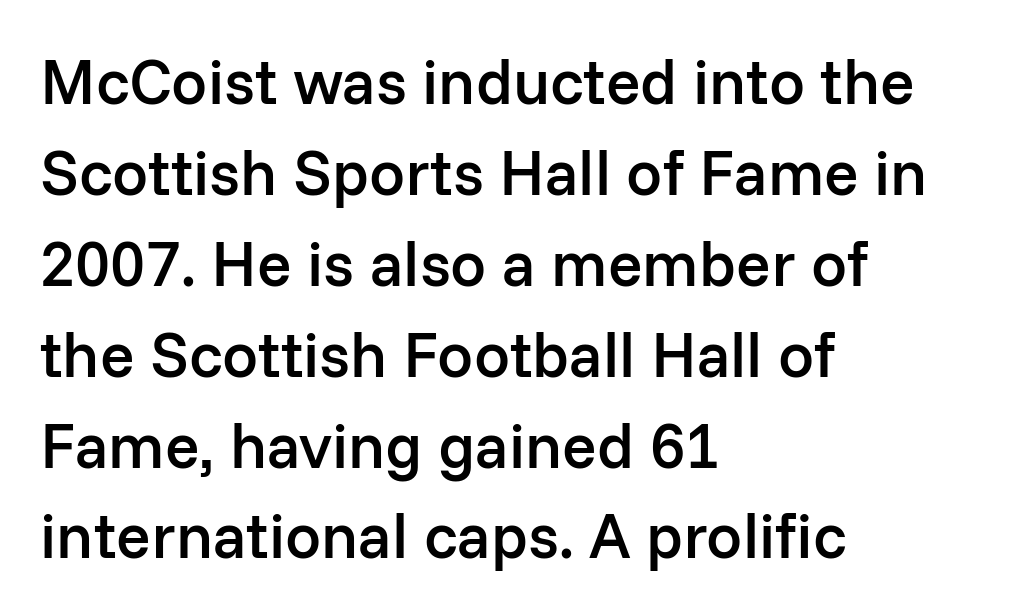
{"serif": "no", "italic": "no", "bold": "semi", "weight": "semibold", "width": "normal", "stroke_contrast": "low", "x_height": "medium", "monospaced": "no", "underline": "no", "align": "left", "line_spacing": "normal", "line_spacing_ratio": 1.42, "letter_spacing": "normal", "letter_spacing_em": 0.0, "glyph_px": 64}
